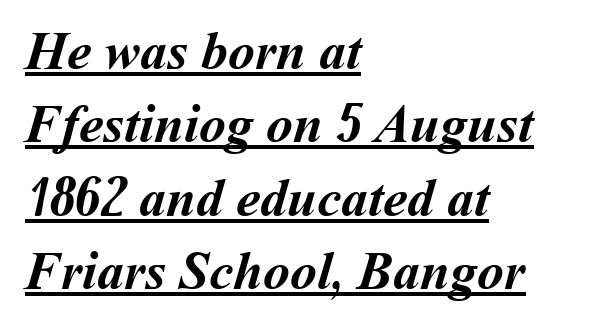
{"bold": "yes", "weight": "semibold", "width": "normal", "stroke_contrast": "medium", "x_height": "medium", "monospaced": "no", "underline": "yes", "align": "left", "line_spacing": "normal", "line_spacing_ratio": 1.36, "letter_spacing": "normal", "letter_spacing_em": 0.0, "glyph_px": 54}
